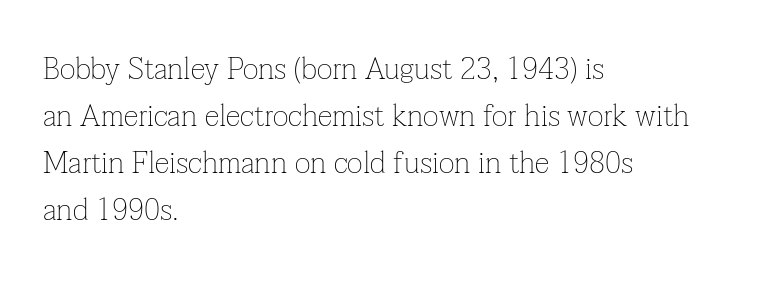
The image shows 30 px thin serif type, upright; set left-aligned, normal line spacing (1.57x), normal letter spacing, not underlined; low stroke contrast and a medium x-height.
